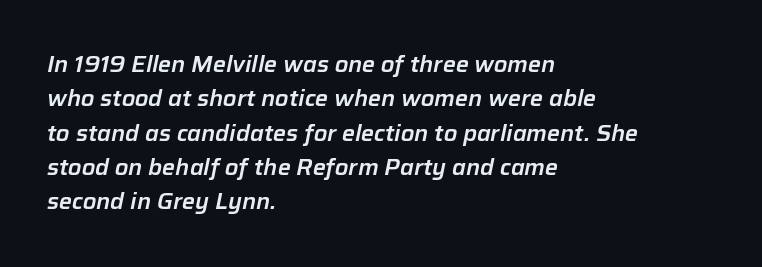
You could call the tracking neutral — neither tight nor loose. These lines were composed using italics. The space beneath each line is pristine and unruled. Quick note: interline space is typical.
